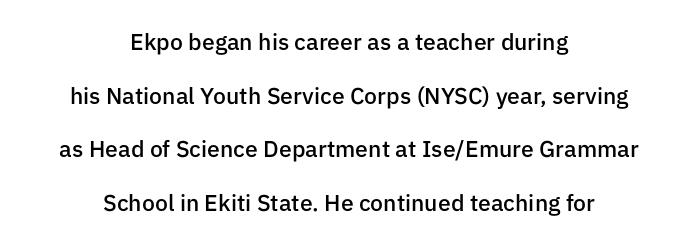
The image shows 23 px text type, upright; set centered, loose line spacing (2.33x), normal letter spacing, not underlined.
